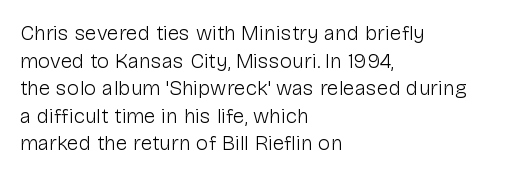
{"italic": "no", "bold": "no", "underline": "no", "align": "left", "line_spacing": "normal", "line_spacing_ratio": 1.31, "letter_spacing": "normal", "letter_spacing_em": 0.0, "glyph_px": 21}
